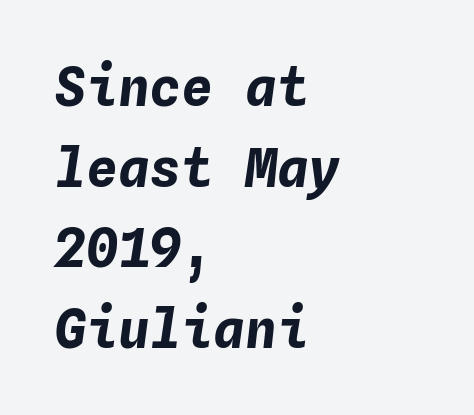
Q: Is the text bold? A: Yes.
Q: Is the text italic (slanted)? A: Yes, it leans right by about 4 degrees.
Q: Is the text underlined? A: No.
Q: How is the paragraph aligned? A: Left-aligned.
Q: Is the spacing between letters normal or unusually wide? A: Normal.
Q: Is the spacing between lines tight, normal or loose? A: Normal.
Q: Width (condensed, normal, or wide)? A: Normal.
Q: Stroke contrast? A: Low.
Q: x-height? A: Medium.
Q: Monospaced? A: Yes.
